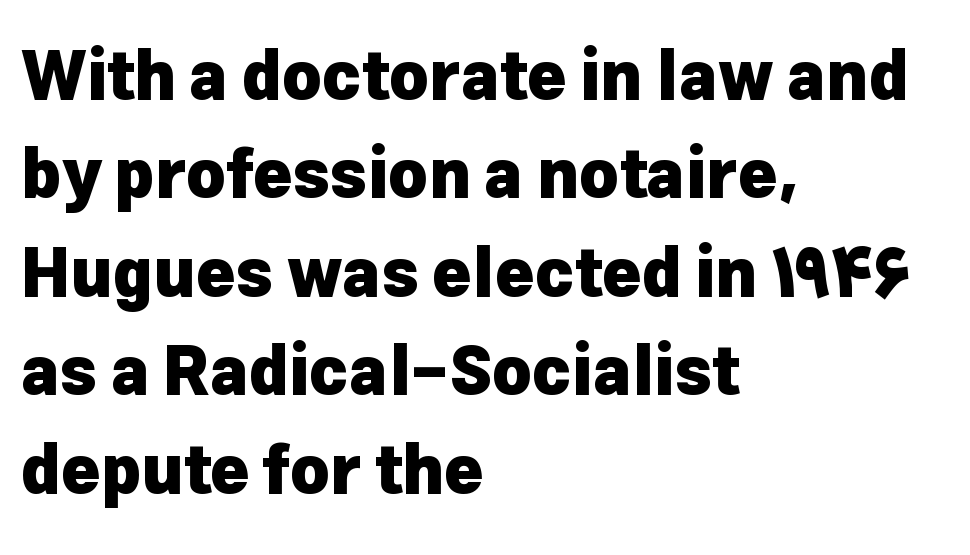
Q: Is the text bold? A: Yes.
Q: Is the text italic (slanted)? A: No, it is upright.
Q: Is the typeface a serif or a sans-serif typeface? A: Sans-serif.
Q: Is the text underlined? A: No.
Q: How is the paragraph aligned? A: Left-aligned.
Q: Is the spacing between letters normal or unusually wide? A: Normal.
Q: Is the spacing between lines tight, normal or loose? A: Normal.
Q: Width (condensed, normal, or wide)? A: Normal.
Q: Stroke contrast? A: Low.
Q: x-height? A: Medium.
Q: Monospaced? A: No.
